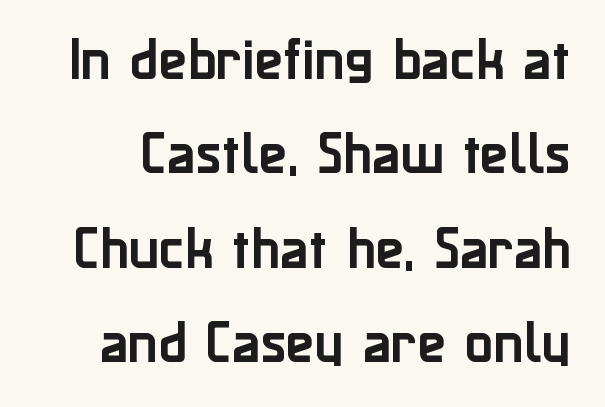
{"serif": "no", "italic": "no", "width": "normal", "stroke_contrast": "low", "x_height": "medium", "monospaced": "no", "underline": "no", "line_spacing": "loose", "line_spacing_ratio": 2.01, "letter_spacing": "normal", "letter_spacing_em": 0.0, "glyph_px": 47}
